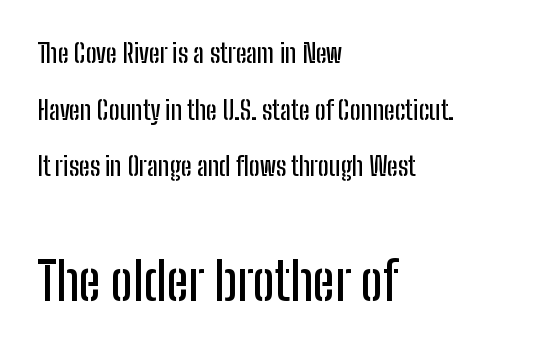
Rendered with straight, roman letterforms. Does the type have serifs? No, each stem ends abruptly. The string is rendered with underlining switched off. These lines keep a tight, regular rhythm from letter to letter. Each letter keeps its own natural width here, so spacing adapts to shape.
